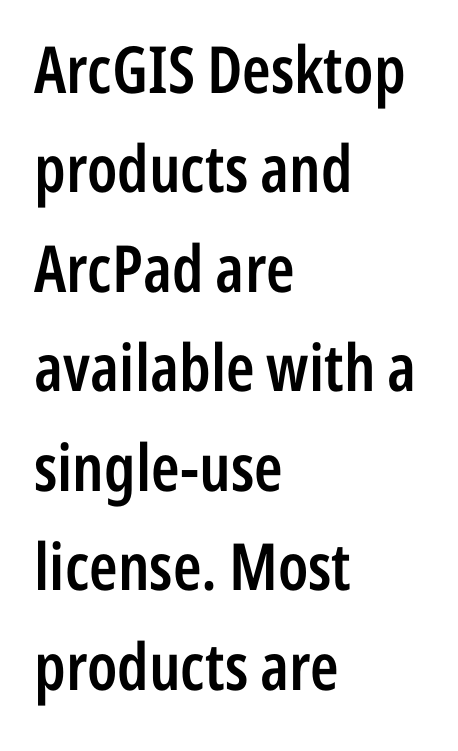
The image shows 65 px semibold, condensed sans-serif type, upright; set left-aligned, normal line spacing (1.53x), normal letter spacing, not underlined; low stroke contrast and a medium x-height.
